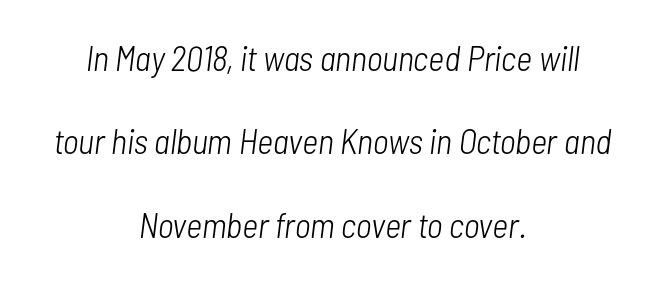
The image shows 35 px light, condensed type, italic (leaning right); set centered, loose line spacing (2.38x), normal letter spacing, not underlined; low stroke contrast and a medium x-height.
